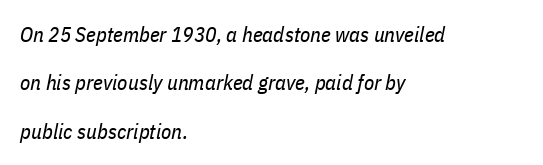
Alignment: flush left. These lines stand farther apart than default settings would place them. Rule under the text: the space is simply empty. Slant detected: the letters are inclined.
